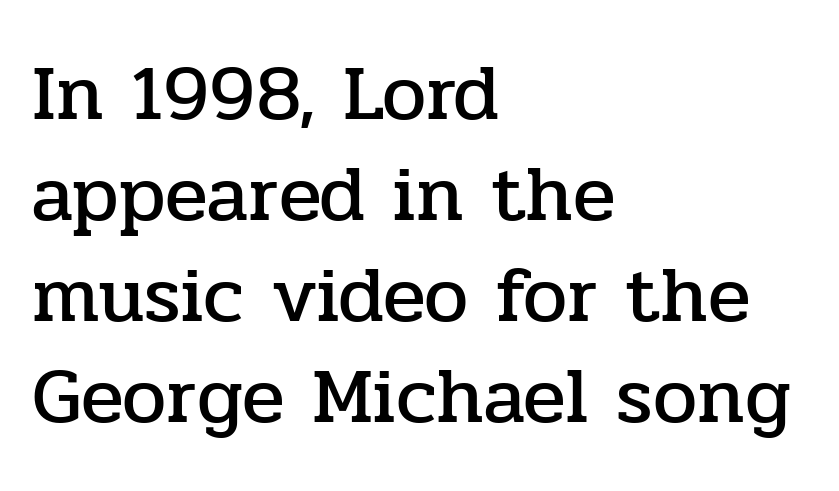
The image shows 79 px serif type, upright; set left-aligned, normal line spacing (1.28x), normal letter spacing, not underlined; low stroke contrast and a medium x-height.
